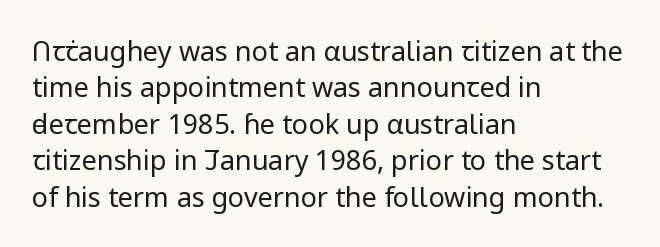
Upright lettering throughout. Reading down the column, the eye jumps a familiar distance to each next line. The typesetting does not lean heavy: it is not bold. Horizontal alignment here is leftward, the default for most running prose. The space directly below the letters is spotless. Glyph-to-glyph distance matches everyday printed text.
